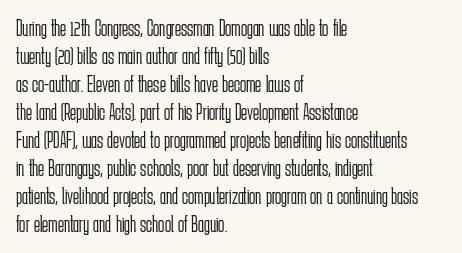
Q: Is the text bold? A: No.
Q: Is the text italic (slanted)? A: No, it is upright.
Q: Is the text underlined? A: No.
Q: How is the paragraph aligned? A: Left-aligned.
Q: Is the spacing between letters normal or unusually wide? A: Normal.
